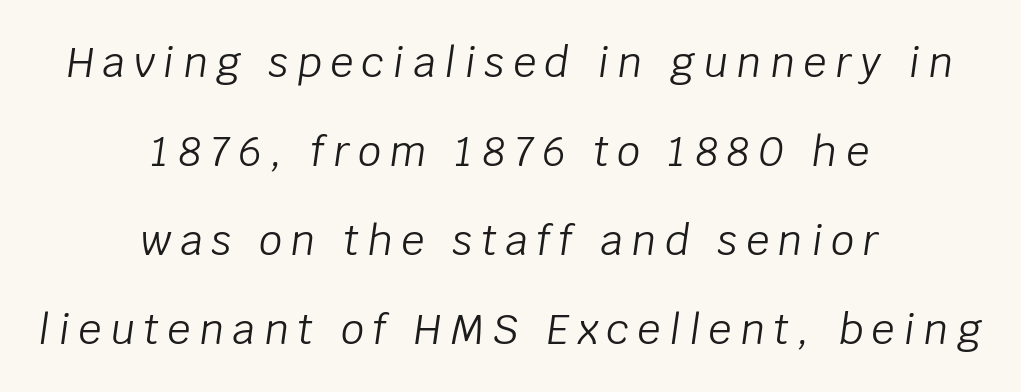
The image shows 41 px light type, italic (leaning right); set centered, loose line spacing (2.17x), unusually wide letter spacing (+0.21 em), not underlined; low stroke contrast and a large x-height.
